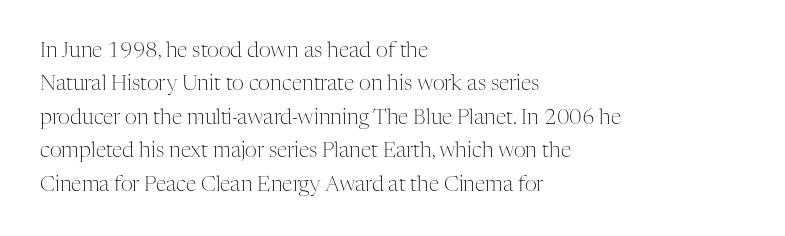
The image shows 21 px text type, upright; set left-aligned, normal line spacing (1.59x), normal letter spacing, not underlined.
